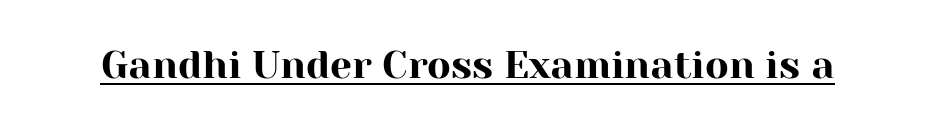
Italic? Not at all — the glyphs are vertical. Varying glyph widths throughout — classic text-font behaviour. Letterform terminals end in serifs throughout the passage. The rendered words wear a rule along their underside. The face used here is rendered with its standard letterfit.
